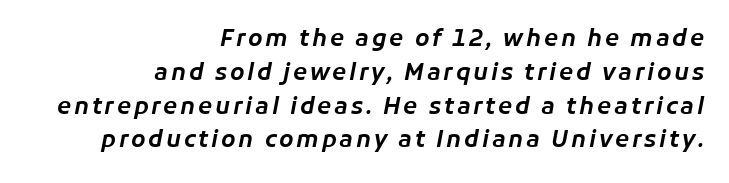
Leading matches the norm, producing a regular column. Characters are canted at an angle relative to the baseline's perpendicular. Beneath every word, the page is bare. The ragged edge is on the left, which tells us the setting is flush right.
